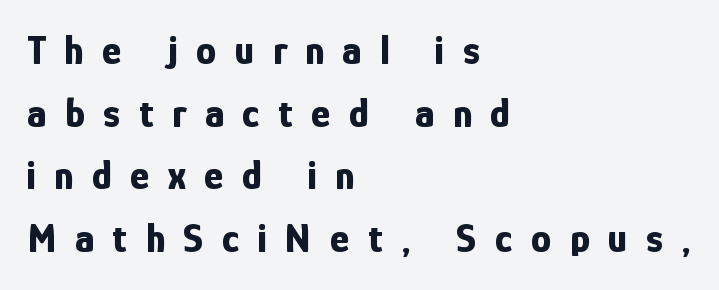
The image shows 41 px bold, condensed sans-serif type, upright; set left-aligned, normal line spacing (1.53x), unusually wide letter spacing (+0.45 em), not underlined; low stroke contrast and a medium x-height.
